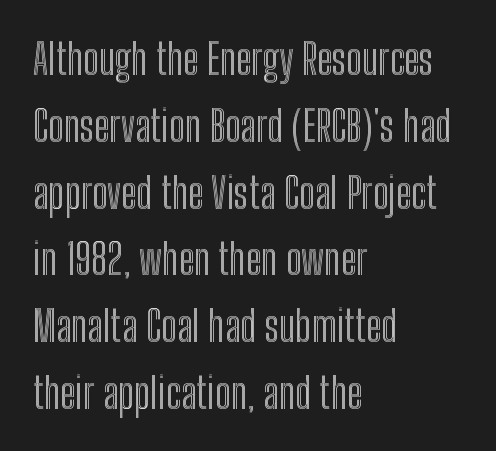
{"italic": "no", "width": "condensed", "x_height": "medium", "monospaced": "no", "underline": "no", "align": "left", "line_spacing": "normal", "line_spacing_ratio": 1.59, "letter_spacing": "normal", "letter_spacing_em": 0.0, "glyph_px": 42}
